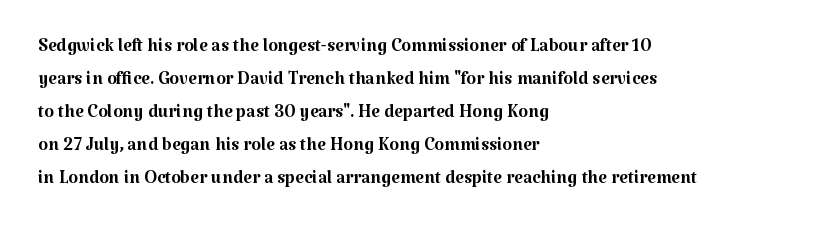
{"italic": "no", "bold": "no", "underline": "no", "align": "left", "line_spacing": "normal", "line_spacing_ratio": 1.32, "letter_spacing": "normal", "letter_spacing_em": 0.0, "glyph_px": 25}
